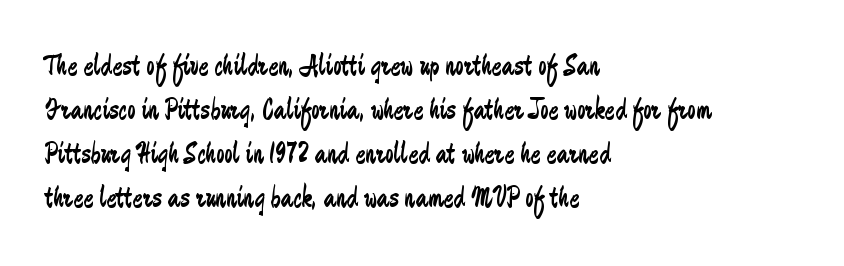
The image shows 30 px regular-weight, condensed sans-serif type; set left-aligned, normal line spacing (1.47x), normal letter spacing, not underlined; low stroke contrast and a small x-height.
